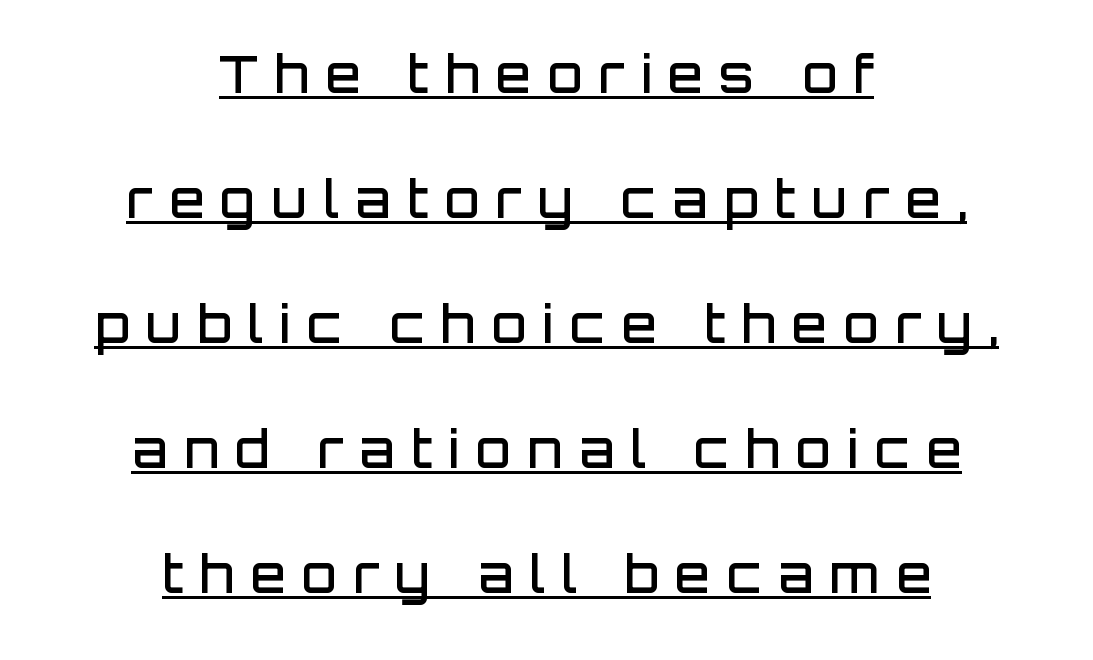
{"serif": "no", "italic": "no", "bold": "semi", "weight": "semibold", "width": "normal", "stroke_contrast": "low", "x_height": "large", "monospaced": "no", "underline": "yes", "align": "center", "line_spacing": "loose", "line_spacing_ratio": 2.45, "letter_spacing": "wide", "letter_spacing_em": 0.32, "glyph_px": 51}
